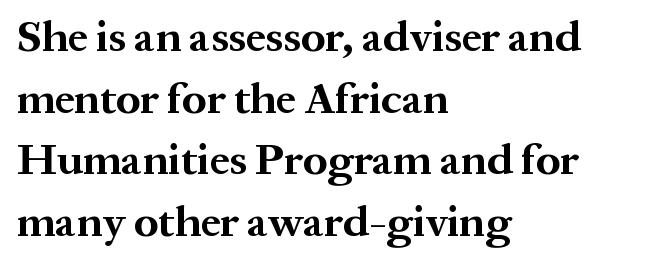
The image shows 44 px bold serif type, upright; set left-aligned, normal line spacing (1.4x), normal letter spacing, not underlined; medium stroke contrast and a medium x-height.
